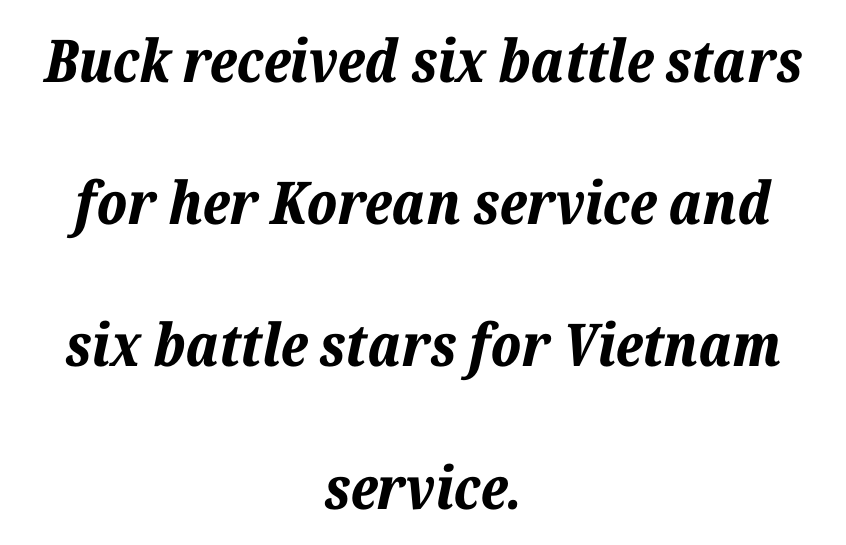
Observe the ordinary spacing: letters are neighbours, not strangers. Every letter is thick-stroked: bold, no question. If you folded the block vertically in half, each line would mirror itself in length. Horizontal bands of white between lines are thick stripes. Letters rest on an invisible, unmarked baseline.
